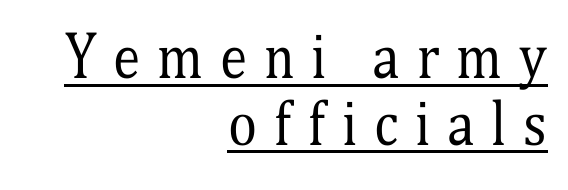
This rendering uses right alignment, leaving the left contour irregular. The passage shown is underscored from start to finish. Characters remain perfectly vertical along every line. Short note: letters widely spaced.
